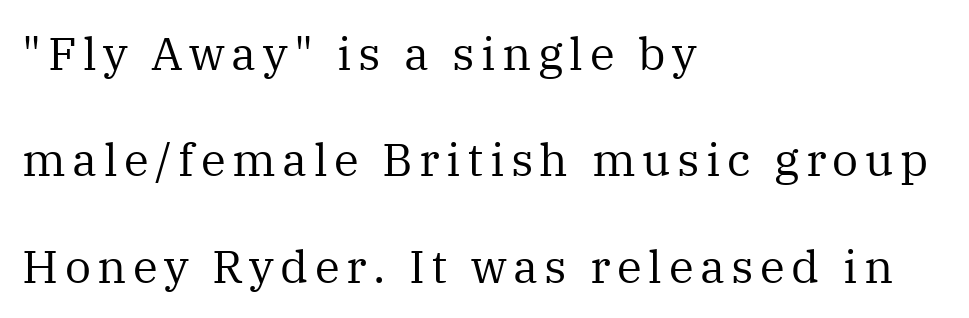
Q: Is the text bold? A: No.
Q: Is the text italic (slanted)? A: No, it is upright.
Q: Is the typeface a serif or a sans-serif typeface? A: Serif.
Q: Is the text underlined? A: No.
Q: How is the paragraph aligned? A: Left-aligned.
Q: Is the spacing between lines tight, normal or loose? A: Loose.
Q: Width (condensed, normal, or wide)? A: Normal.
Q: Stroke contrast? A: Medium.
Q: x-height? A: Medium.
Q: Monospaced? A: No.
